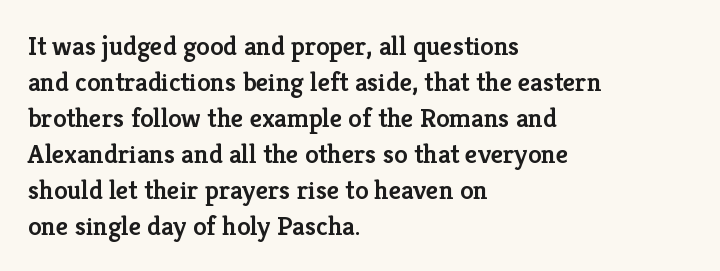
Q: Is the text bold? A: Semi-bold.
Q: Is the text italic (slanted)? A: No, it is upright.
Q: Is the text underlined? A: No.
Q: How is the paragraph aligned? A: Left-aligned.
Q: Is the spacing between letters normal or unusually wide? A: Normal.
Q: Is the spacing between lines tight, normal or loose? A: Normal.
